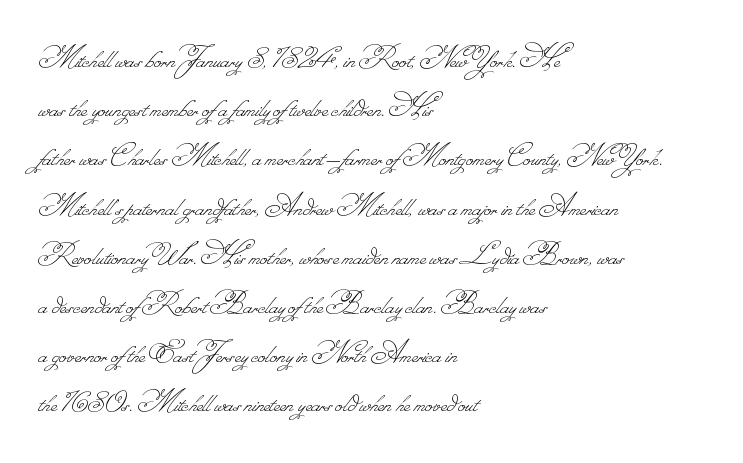
The image shows 33 px thin type; set left-aligned, normal line spacing (1.49x), normal letter spacing, not underlined; low stroke contrast.
